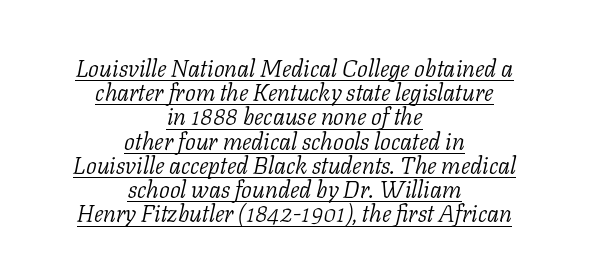
The image shows 24 px text type, italic (leaning right); set centered, tight line spacing (1.01x), normal letter spacing, underlined.
